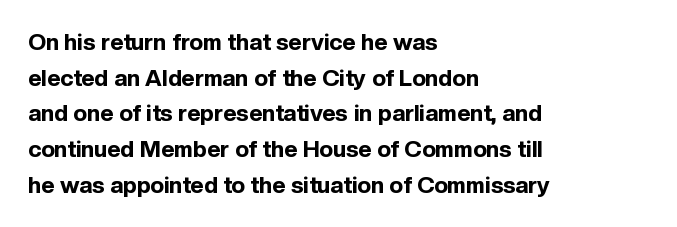
{"italic": "no", "bold": "yes", "underline": "no", "align": "left", "line_spacing": "normal", "line_spacing_ratio": 1.55, "letter_spacing": "normal", "letter_spacing_em": 0.0, "glyph_px": 23}
